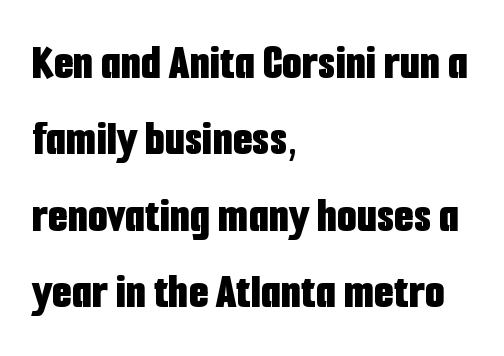
{"serif": "no", "italic": "no", "bold": "yes", "weight": "bold", "width": "condensed", "stroke_contrast": "low", "x_height": "medium", "monospaced": "no", "underline": "no", "align": "left", "line_spacing": "normal", "line_spacing_ratio": 1.5, "letter_spacing": "normal", "letter_spacing_em": 0.0, "glyph_px": 51}
